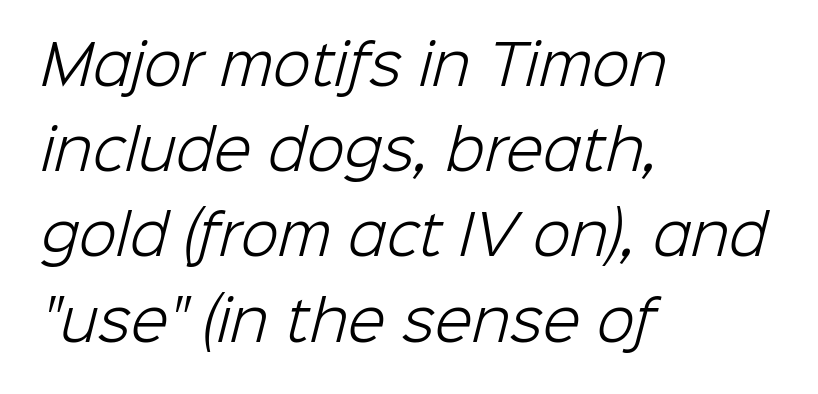
The image shows 55 px light sans-serif type; set left-aligned, normal line spacing (1.55x), normal letter spacing, not underlined; low stroke contrast and a medium x-height.
